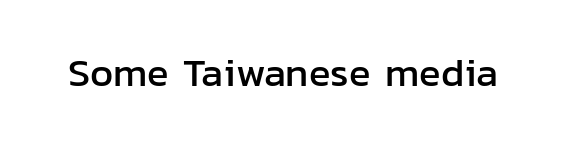
Q: Is the text italic (slanted)? A: No, it is upright.
Q: Is the typeface a serif or a sans-serif typeface? A: Sans-serif.
Q: Is the text underlined? A: No.
Q: Is the spacing between letters normal or unusually wide? A: Normal.
Q: Width (condensed, normal, or wide)? A: Normal.
Q: Stroke contrast? A: Low.
Q: x-height? A: Medium.
Q: Monospaced? A: No.
